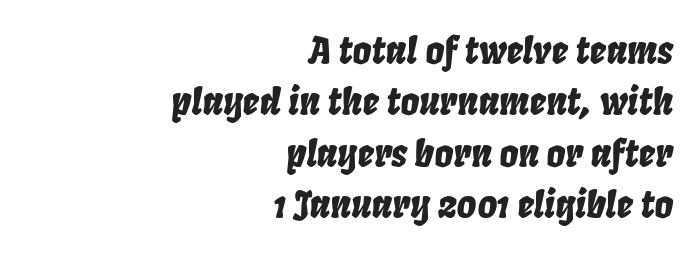
The image shows 37 px condensed type, italic (leaning right); set right-aligned, normal line spacing (1.39x), normal letter spacing, not underlined; low stroke contrast and a large x-height.
